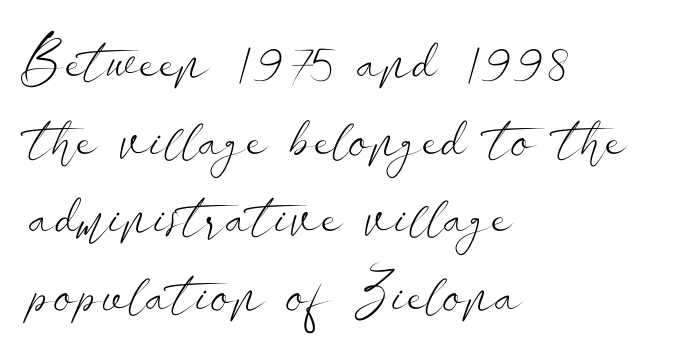
Q: Is the text bold? A: No.
Q: Is the text italic (slanted)? A: Yes.
Q: Is the typeface a serif or a sans-serif typeface? A: Sans-serif.
Q: Is the text underlined? A: No.
Q: How is the paragraph aligned? A: Left-aligned.
Q: Is the spacing between letters normal or unusually wide? A: Normal.
Q: Is the spacing between lines tight, normal or loose? A: Normal.
Q: Width (condensed, normal, or wide)? A: Wide.
Q: Stroke contrast? A: Low.
Q: x-height? A: Small.
Q: Monospaced? A: No.
